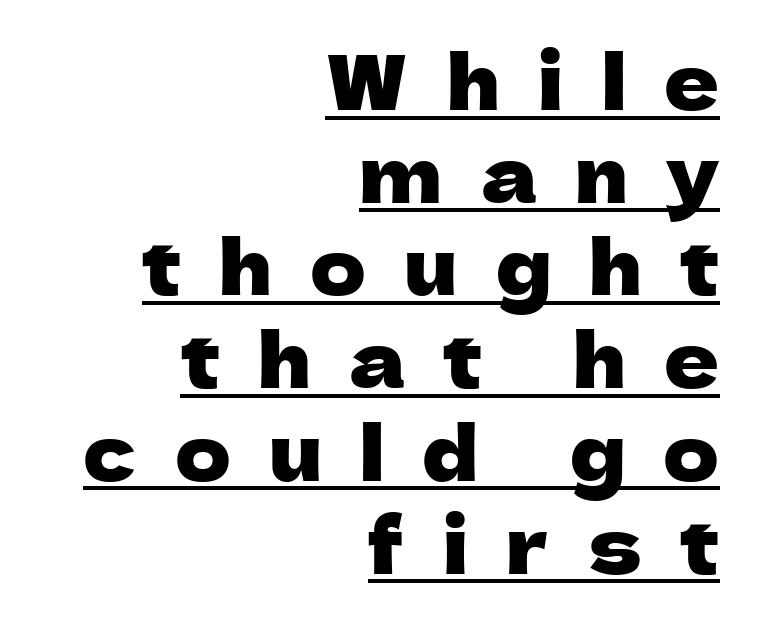
{"serif": "no", "italic": "no", "width": "normal", "stroke_contrast": "low", "x_height": "medium", "monospaced": "no", "underline": "yes", "align": "right", "line_spacing_ratio": 1.22, "letter_spacing": "wide", "letter_spacing_em": 0.5, "glyph_px": 76}
